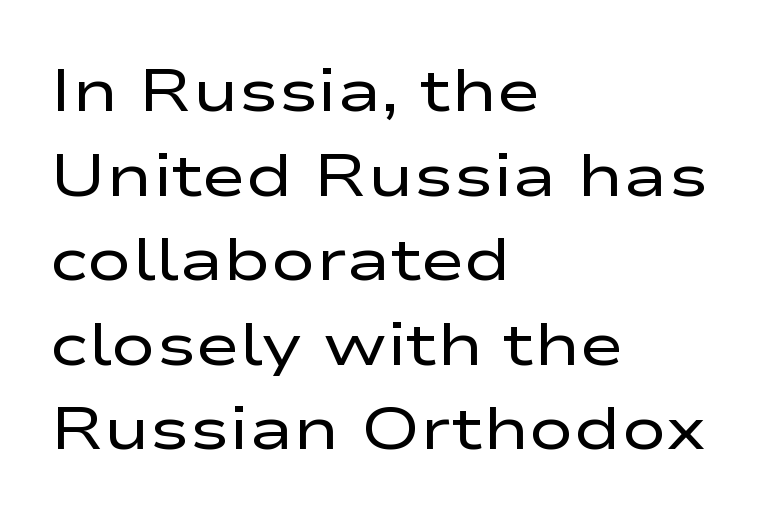
Vertical spacing — default. Spacing verdict: proportional, widths tailored to each character. Spacing between characters is what you'd get straight out of the box. Does the lettering tilt? It doesn't — this is upright. The strip under each line holds only bare page. Are there feet on the stems? There aren't — it's a sans.
